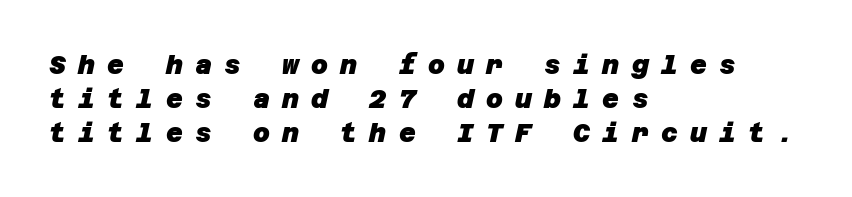
The image shows 26 px bold type; set left-aligned, normal line spacing (1.3x), unusually wide letter spacing (+0.47 em), not underlined.
